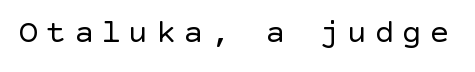
The image shows 33 px regular-weight sans-serif type, upright; set unusually wide letter spacing (+0.23 em), not underlined; a large x-height.
